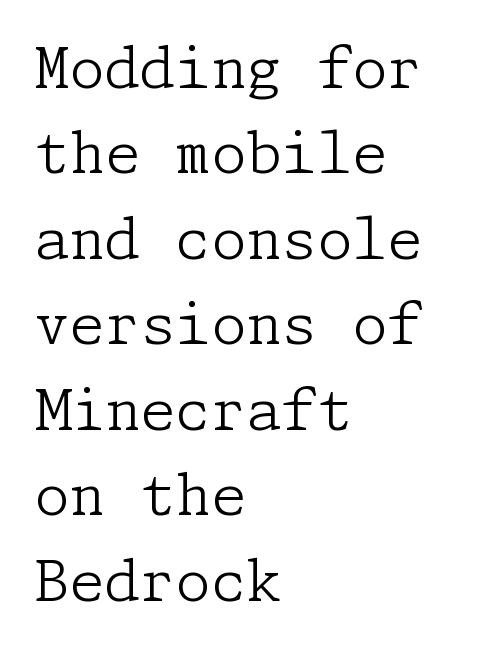
Q: Is the text bold? A: No.
Q: Is the text italic (slanted)? A: No, it is upright.
Q: Is the typeface a serif or a sans-serif typeface? A: Serif.
Q: Is the text underlined? A: No.
Q: How is the paragraph aligned? A: Left-aligned.
Q: Is the spacing between letters normal or unusually wide? A: Normal.
Q: Is the spacing between lines tight, normal or loose? A: Normal.
Q: Width (condensed, normal, or wide)? A: Normal.
Q: Stroke contrast? A: Low.
Q: x-height? A: Medium.
